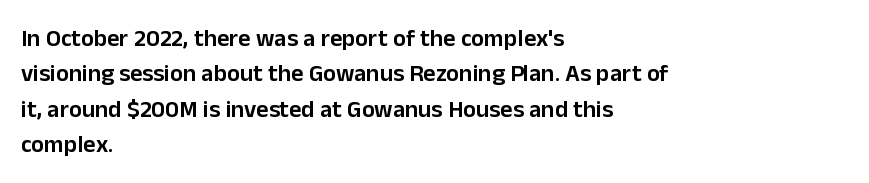
A fair bit of extra ink — the face is semibold, not bold. A roman cut, with each character standing at attention. The ragged edge is on the right, which tells us the setting is flush left. Leading: standard. The area under the type is left untouched.
